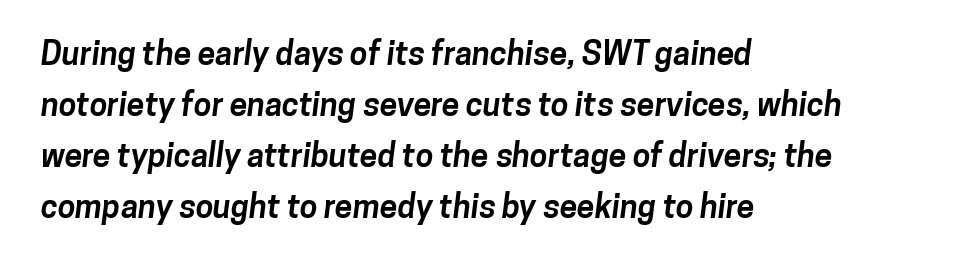
{"serif": "no", "bold": "yes", "weight": "bold", "width": "normal", "stroke_contrast": "low", "x_height": "medium", "monospaced": "no", "underline": "no", "align": "left", "line_spacing": "normal", "line_spacing_ratio": 1.59, "letter_spacing": "normal", "letter_spacing_em": 0.0, "glyph_px": 32}
